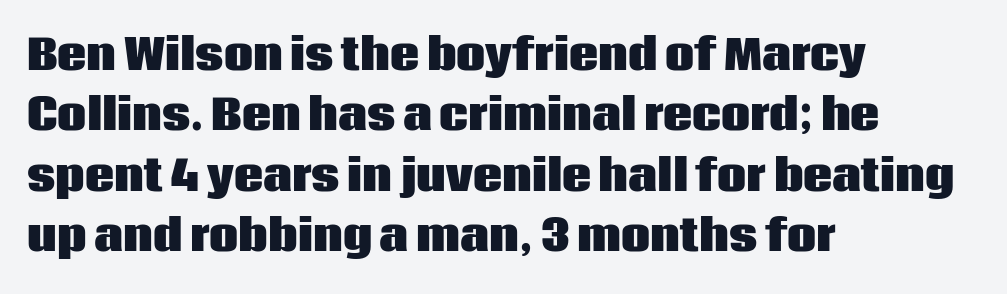
{"serif": "no", "italic": "no", "bold": "yes", "weight": "heavy", "width": "normal", "stroke_contrast": "low", "x_height": "large", "monospaced": "no", "underline": "no", "align": "left", "line_spacing": "normal", "line_spacing_ratio": 1.47, "letter_spacing": "normal", "letter_spacing_em": 0.0, "glyph_px": 41}
